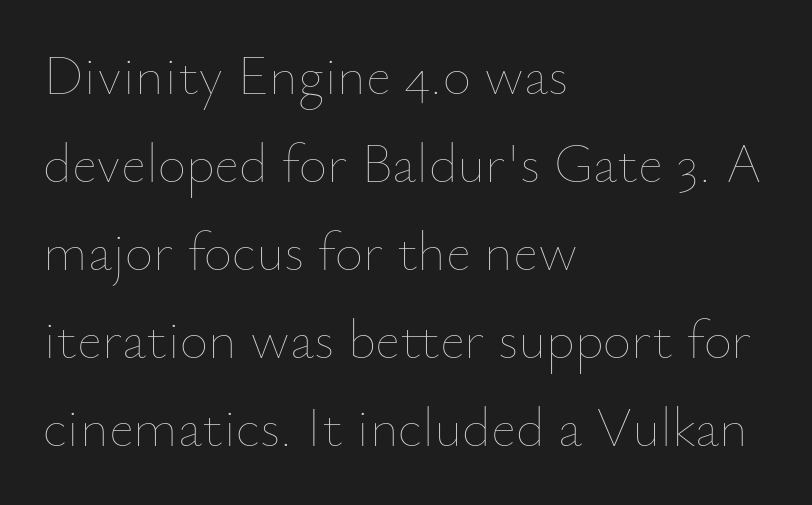
{"italic": "no", "bold": "no", "weight": "thin", "width": "normal", "stroke_contrast": "low", "x_height": "small", "monospaced": "no", "underline": "no", "align": "left", "line_spacing": "normal", "line_spacing_ratio": 1.6, "letter_spacing": "normal", "letter_spacing_em": 0.0, "glyph_px": 55}
